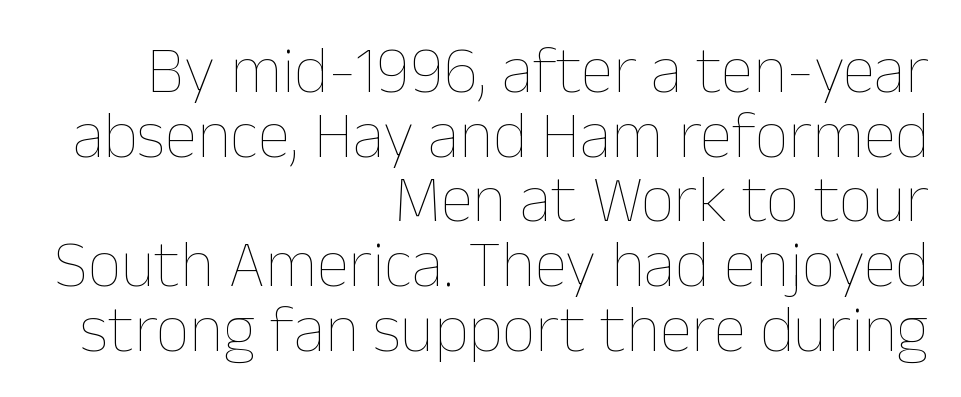
Q: Is the text bold? A: No.
Q: Is the text italic (slanted)? A: No, it is upright.
Q: Is the text underlined? A: No.
Q: How is the paragraph aligned? A: Right-aligned.
Q: Is the spacing between letters normal or unusually wide? A: Normal.
Q: Is the spacing between lines tight, normal or loose? A: Tight.
Q: Width (condensed, normal, or wide)? A: Normal.
Q: Stroke contrast? A: Low.
Q: x-height? A: Medium.
Q: Monospaced? A: No.
